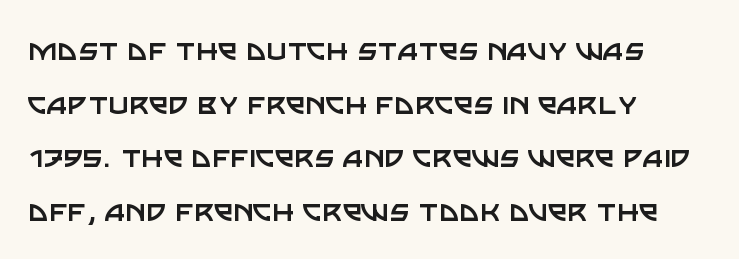
Q: Is the text bold? A: No.
Q: Is the text italic (slanted)? A: No, it is upright.
Q: Is the typeface a serif or a sans-serif typeface? A: Sans-serif.
Q: Is the text underlined? A: No.
Q: How is the paragraph aligned? A: Left-aligned.
Q: Is the spacing between letters normal or unusually wide? A: Normal.
Q: Is the spacing between lines tight, normal or loose? A: Normal.
Q: Width (condensed, normal, or wide)? A: Normal.
Q: Stroke contrast? A: Low.
Q: x-height? A: Large.
Q: Monospaced? A: No.
